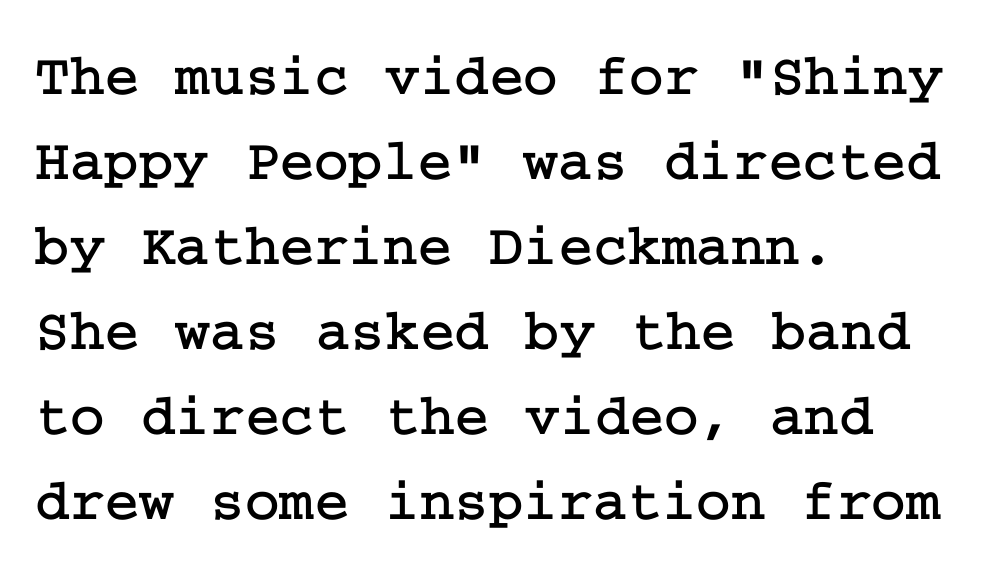
Q: Is the text italic (slanted)? A: No, it is upright.
Q: Is the typeface a serif or a sans-serif typeface? A: Serif.
Q: Is the text underlined? A: No.
Q: How is the paragraph aligned? A: Left-aligned.
Q: Is the spacing between letters normal or unusually wide? A: Normal.
Q: Is the spacing between lines tight, normal or loose? A: Normal.
Q: Width (condensed, normal, or wide)? A: Normal.
Q: Stroke contrast? A: Low.
Q: x-height? A: Medium.
